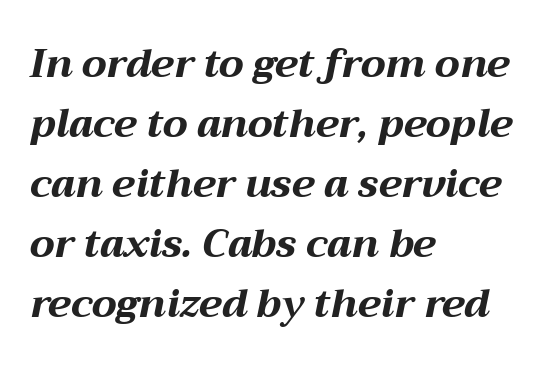
Q: Is the text bold? A: Yes.
Q: Is the text italic (slanted)? A: Yes, it leans right by about 12 degrees.
Q: Is the text underlined? A: No.
Q: How is the paragraph aligned? A: Left-aligned.
Q: Is the spacing between letters normal or unusually wide? A: Normal.
Q: Is the spacing between lines tight, normal or loose? A: Normal.
Q: Width (condensed, normal, or wide)? A: Wide.
Q: Stroke contrast? A: Medium.
Q: x-height? A: Medium.
Q: Monospaced? A: No.
